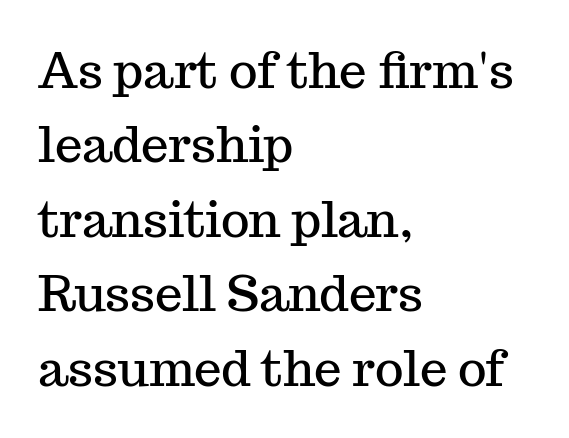
Q: Is the text italic (slanted)? A: No, it is upright.
Q: Is the typeface a serif or a sans-serif typeface? A: Serif.
Q: Is the text underlined? A: No.
Q: How is the paragraph aligned? A: Left-aligned.
Q: Is the spacing between letters normal or unusually wide? A: Normal.
Q: Is the spacing between lines tight, normal or loose? A: Normal.
Q: Width (condensed, normal, or wide)? A: Normal.
Q: Stroke contrast? A: Medium.
Q: x-height? A: Medium.
Q: Monospaced? A: No.
